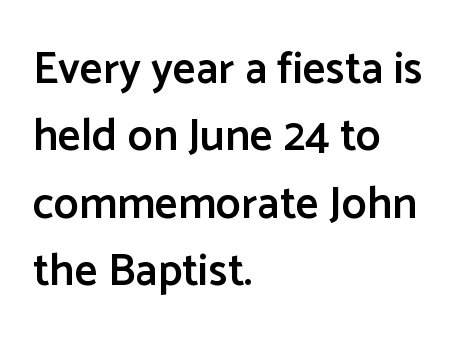
Q: Is the text bold? A: Semi-bold.
Q: Is the text italic (slanted)? A: No, it is upright.
Q: Is the typeface a serif or a sans-serif typeface? A: Sans-serif.
Q: Is the text underlined? A: No.
Q: How is the paragraph aligned? A: Left-aligned.
Q: Is the spacing between letters normal or unusually wide? A: Normal.
Q: Is the spacing between lines tight, normal or loose? A: Normal.
Q: Width (condensed, normal, or wide)? A: Normal.
Q: Stroke contrast? A: Low.
Q: x-height? A: Medium.
Q: Monospaced? A: No.
